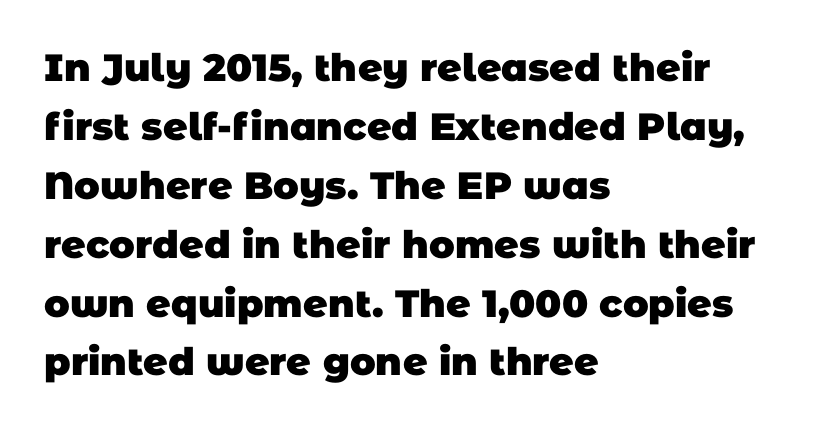
The image shows 38 px heavy sans-serif type; set left-aligned, normal line spacing (1.55x), normal letter spacing, not underlined; low stroke contrast and a large x-height.
